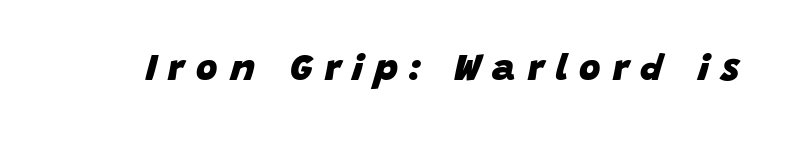
{"italic": "yes", "lean": "right", "slant_degrees": 15, "bold": "yes", "weight": "heavy", "width": "normal", "stroke_contrast": "low", "x_height": "large", "monospaced": "no", "underline": "no", "letter_spacing": "wide", "letter_spacing_em": 0.32, "glyph_px": 37}
